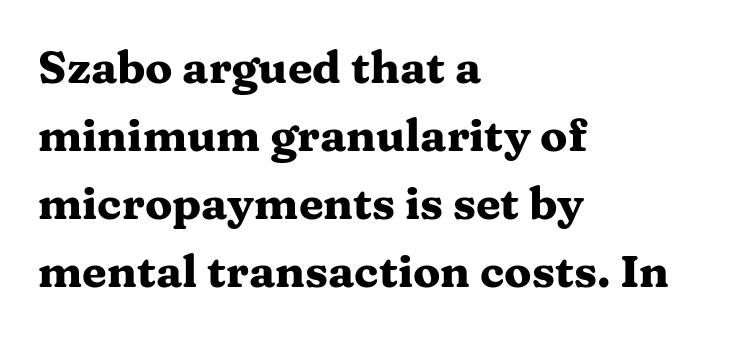
The image shows 45 px heavy, wide serif type, upright; set left-aligned, normal line spacing (1.51x), normal letter spacing, not underlined; medium stroke contrast and a medium x-height.
